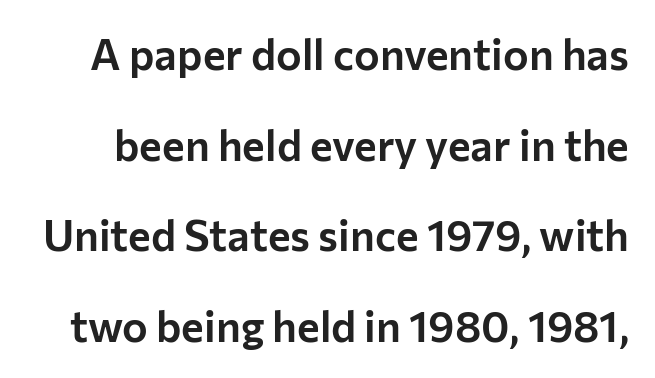
Q: Is the text italic (slanted)? A: No, it is upright.
Q: Is the typeface a serif or a sans-serif typeface? A: Sans-serif.
Q: Is the text underlined? A: No.
Q: Is the spacing between letters normal or unusually wide? A: Normal.
Q: Is the spacing between lines tight, normal or loose? A: Loose.
Q: Width (condensed, normal, or wide)? A: Normal.
Q: Stroke contrast? A: Low.
Q: x-height? A: Medium.
Q: Monospaced? A: No.
